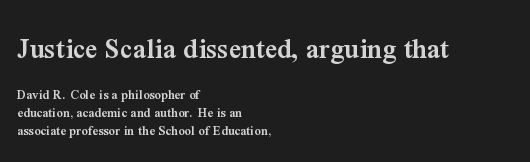
The image shows 30 px semibold serif type, upright; set left-aligned, normal line spacing (1.29x), normal letter spacing, not underlined; the first (top) block is 2.14x larger; medium stroke contrast and a medium x-height.
